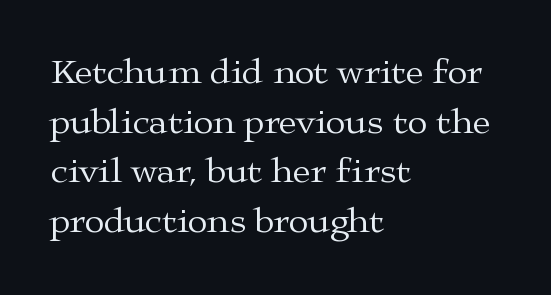
Q: Is the text bold? A: No.
Q: Is the text italic (slanted)? A: No, it is upright.
Q: Is the typeface a serif or a sans-serif typeface? A: Serif.
Q: Is the text underlined? A: No.
Q: How is the paragraph aligned? A: Left-aligned.
Q: Is the spacing between letters normal or unusually wide? A: Normal.
Q: Is the spacing between lines tight, normal or loose? A: Normal.
Q: Width (condensed, normal, or wide)? A: Wide.
Q: Stroke contrast? A: Medium.
Q: x-height? A: Medium.
Q: Monospaced? A: No.
